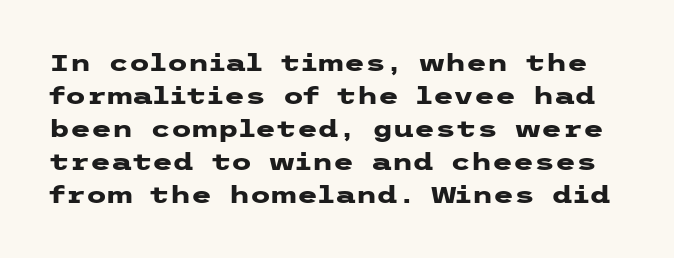
The image shows 24 px bold type, upright; set normal line spacing (1.37x), normal letter spacing, not underlined.
